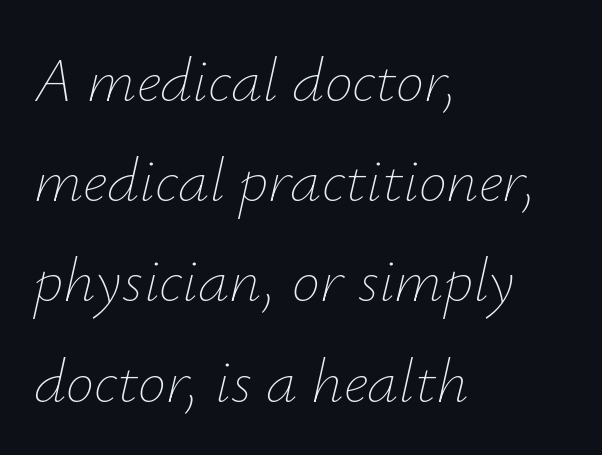
{"italic": "yes", "lean": "right", "slant_degrees": 12, "bold": "no", "weight": "thin", "width": "normal", "stroke_contrast": "low", "x_height": "small", "monospaced": "no", "underline": "no", "align": "left", "line_spacing": "normal", "line_spacing_ratio": 1.59, "letter_spacing": "normal", "letter_spacing_em": 0.0, "glyph_px": 63}
